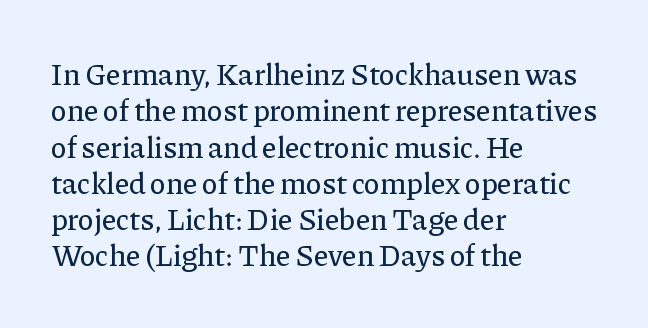
Q: Is the text italic (slanted)? A: No, it is upright.
Q: Is the typeface a serif or a sans-serif typeface? A: Serif.
Q: Is the text underlined? A: No.
Q: How is the paragraph aligned? A: Left-aligned.
Q: Is the spacing between letters normal or unusually wide? A: Normal.
Q: Width (condensed, normal, or wide)? A: Normal.
Q: Stroke contrast? A: Low.
Q: x-height? A: Medium.
Q: Monospaced? A: No.
